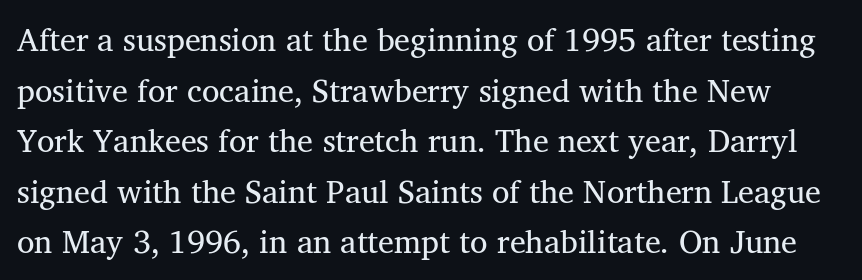
Words float on clear page, feet unadorned. Here the designer chose a conventional face with non-uniform glyph widths. Designer's note — italics off, roman on. Stem width sits at or under what a default text font uses. Regular leading. This sample uses a serif face.
